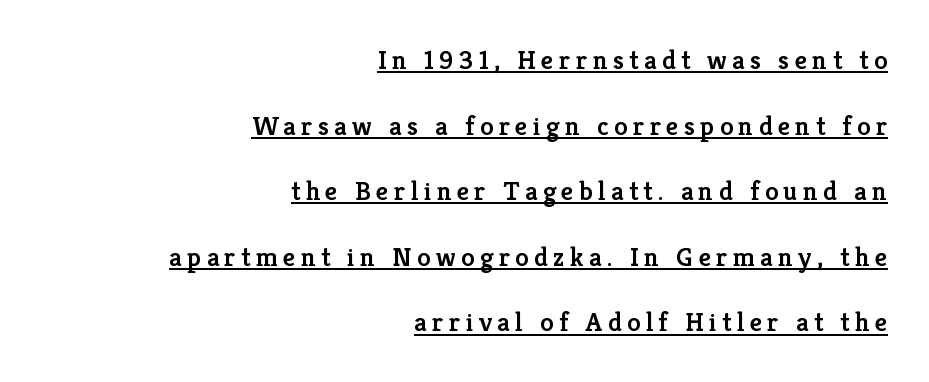
Glance below the letters and you will spot a drawn line. Visually the block forms a straight wall on the right and a jagged coastline on the left. The space between consecutive lines is lavish. These lines carry some extra weight — a demibold, not a full bold.
